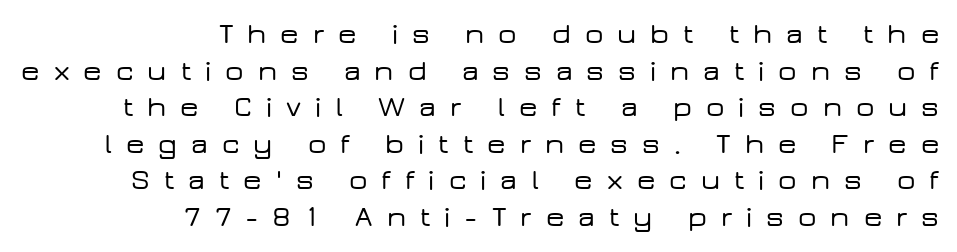
Descenders are the only things crossing below the line. Normally led — the rows are evenly, conventionally spaced. Tracking value appears strongly positive — letters spread wide. Notice how the passage keeps a crisp vertical edge on the right only. Look at the bottom of the vertical strokes: they stop flat, with no serifs. Upright lettering throughout.
